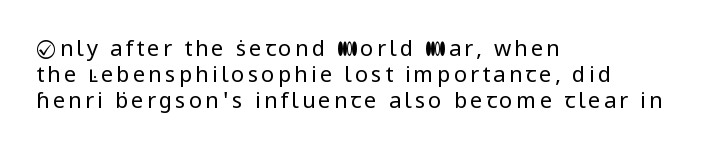
The image shows 22 px text type, upright; set left-aligned, line spacing 1.18x, not underlined.
